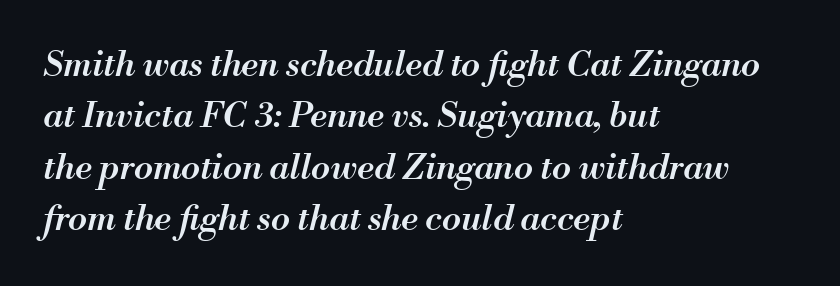
{"italic": "yes", "lean": "right", "slant_degrees": 13, "bold": "semi", "weight": "semibold", "width": "normal", "stroke_contrast": "medium", "x_height": "small", "monospaced": "no", "underline": "no", "align": "left", "line_spacing": "normal", "line_spacing_ratio": 1.47, "letter_spacing": "normal", "letter_spacing_em": 0.0, "glyph_px": 35}
